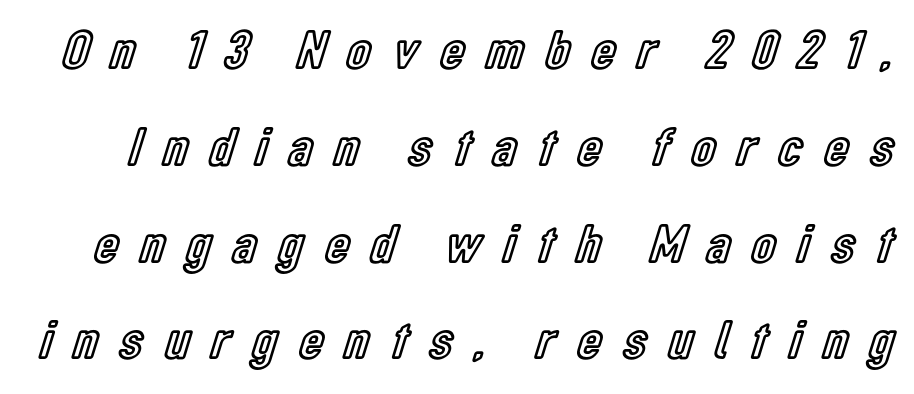
The image shows 55 px condensed type; set line spacing 1.76x, unusually wide letter spacing (+0.4 em), not underlined; a medium x-height.
